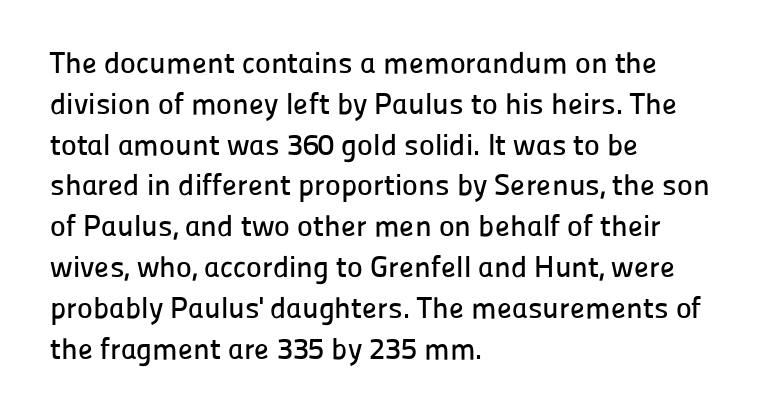
The image shows 30 px sans-serif type, upright; set left-aligned, normal line spacing (1.36x), normal letter spacing, not underlined; low stroke contrast and a medium x-height.
